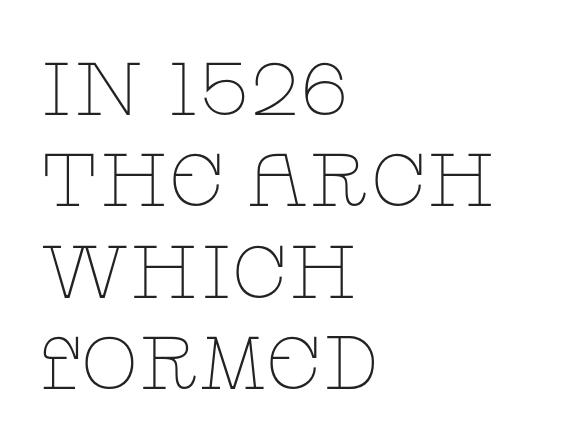
Bare-footed words on every line. Note the varied advance widths — an 'i' is clearly narrower than an 'm'. Every row of glyphs begins at an identical x-position on the left. The face used here is seriffed, in the tradition of book romans. Vertical stems look standard width or narrower in stroke.
